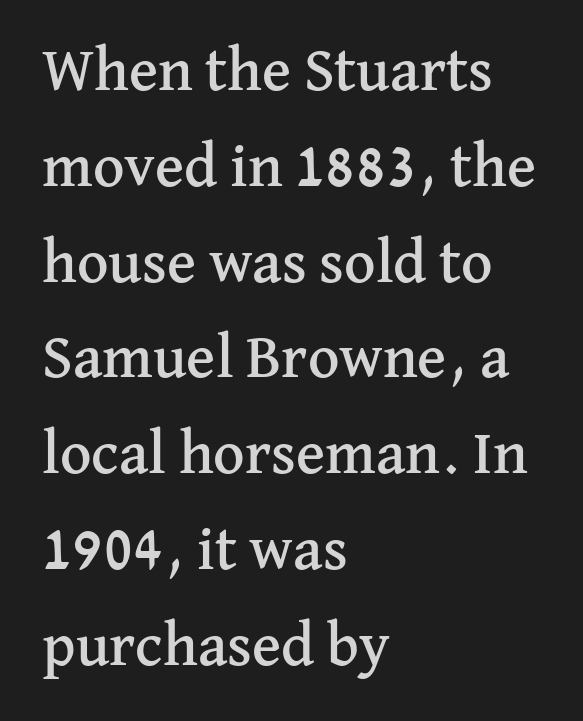
{"serif": "yes", "italic": "no", "width": "normal", "stroke_contrast": "medium", "x_height": "medium", "monospaced": "no", "underline": "no", "align": "left", "line_spacing": "normal", "line_spacing_ratio": 1.57, "letter_spacing": "normal", "letter_spacing_em": 0.0, "glyph_px": 61}
